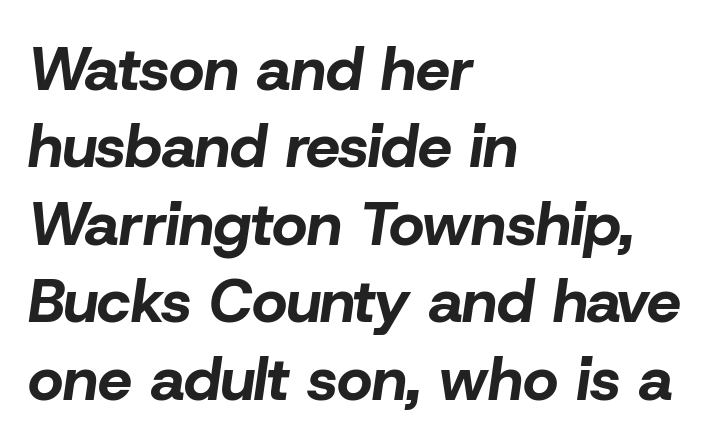
Notice how descenders clear the ascenders below comfortably — that's standard leading. The letters advance in unequal steps, a hallmark of proportional type. The rag falls on the right side of this text block. Does extra space separate the letters? No, they use regular spacing.
